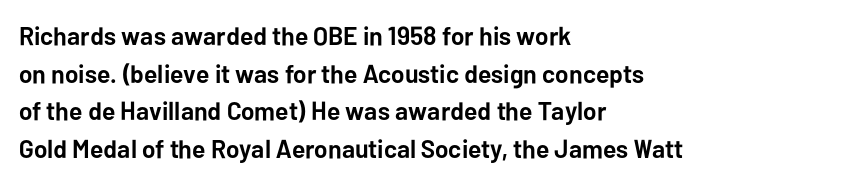
Q: Is the text bold? A: Yes.
Q: Is the text italic (slanted)? A: No, it is upright.
Q: Is the text underlined? A: No.
Q: How is the paragraph aligned? A: Left-aligned.
Q: Is the spacing between letters normal or unusually wide? A: Normal.
Q: Is the spacing between lines tight, normal or loose? A: Normal.
